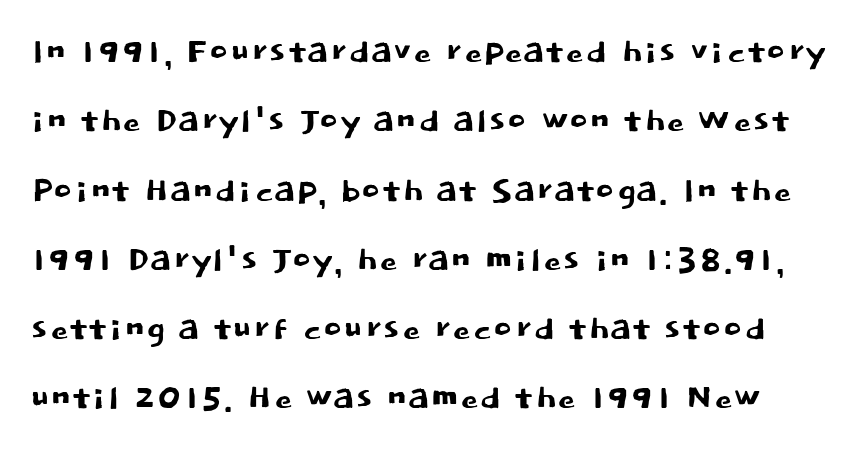
The image shows 45 px sans-serif type, upright; set normal line spacing (1.54x), normal letter spacing, not underlined; low stroke contrast and a large x-height.
